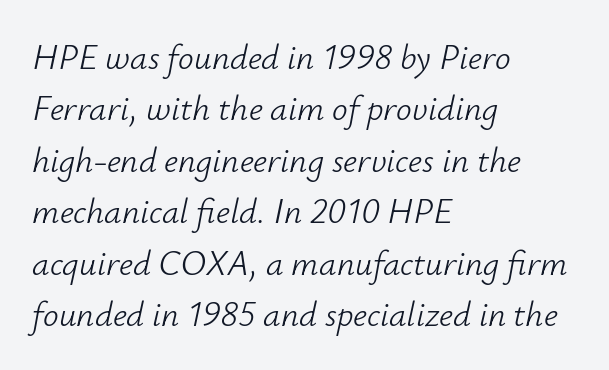
The image shows 35 px light type, italic (leaning right); set left-aligned, normal line spacing (1.47x), normal letter spacing, not underlined; low stroke contrast and a small x-height.
